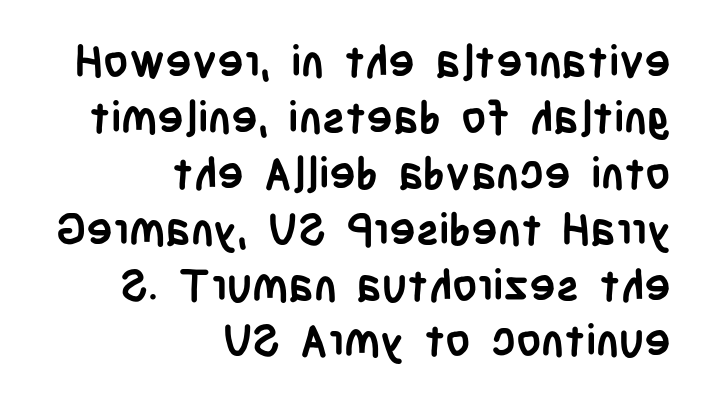
The image shows 44 px semibold, condensed sans-serif type, upright; set right-aligned, normal line spacing (1.27x), normal letter spacing, not underlined; low stroke contrast and a large x-height.
